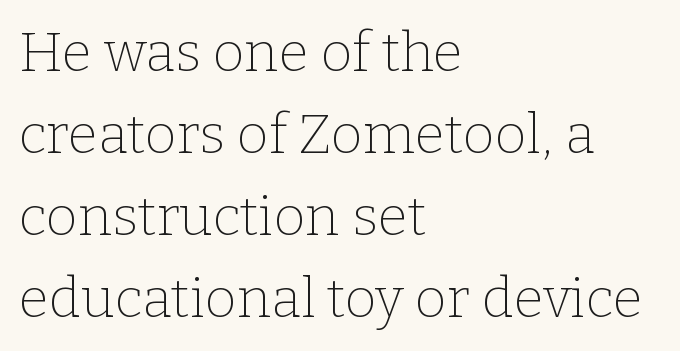
{"serif": "yes", "italic": "no", "bold": "no", "weight": "thin", "width": "normal", "stroke_contrast": "low", "x_height": "medium", "monospaced": "no", "underline": "no", "align": "left", "line_spacing": "normal", "line_spacing_ratio": 1.49, "letter_spacing": "normal", "letter_spacing_em": 0.0, "glyph_px": 55}
